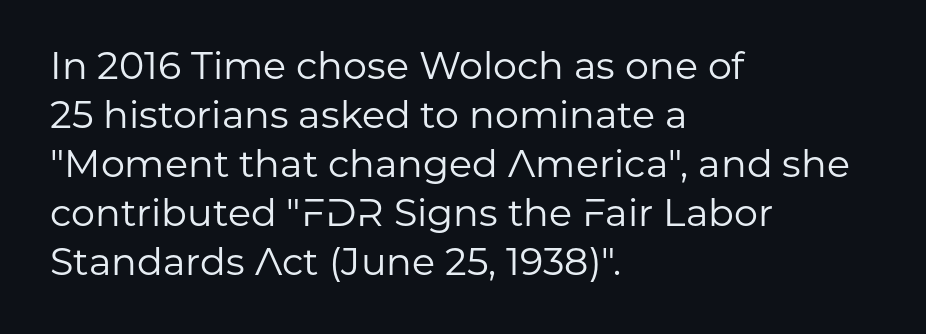
Observe the ordinary spacing: letters are neighbours, not strangers. The line-height multiplier appears to be the usual default. The string is rendered with underlining switched off. Does the copy run flush right? No — it runs flush left.
